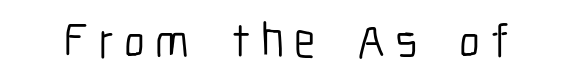
The image shows 49 px light, condensed sans-serif type, upright; set unusually wide letter spacing (+0.2 em), not underlined; low stroke contrast and a medium x-height.
